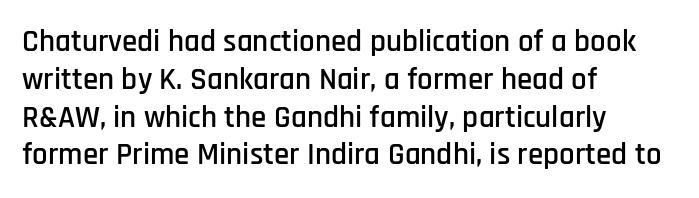
The image shows 31 px condensed sans-serif type, upright; set left-aligned, line spacing 1.22x, normal letter spacing, not underlined; low stroke contrast and a large x-height.
